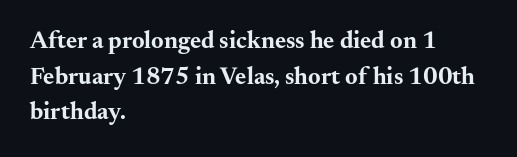
Its strokes are broad and dark, the hallmark of bold type. Short and long lines alike share a common starting point at left. Reading down the column, the eye jumps a familiar distance to each next line. Bare-footed words on every line.
